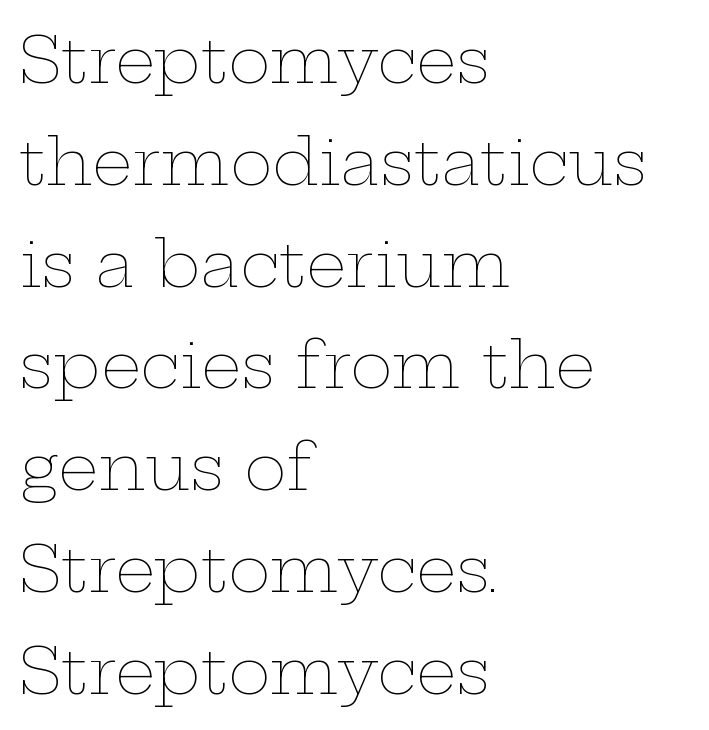
{"italic": "no", "bold": "no", "weight": "thin", "width": "wide", "stroke_contrast": "low", "x_height": "medium", "monospaced": "no", "underline": "no", "align": "left", "line_spacing": "normal", "line_spacing_ratio": 1.59, "letter_spacing": "normal", "letter_spacing_em": 0.0, "glyph_px": 64}
